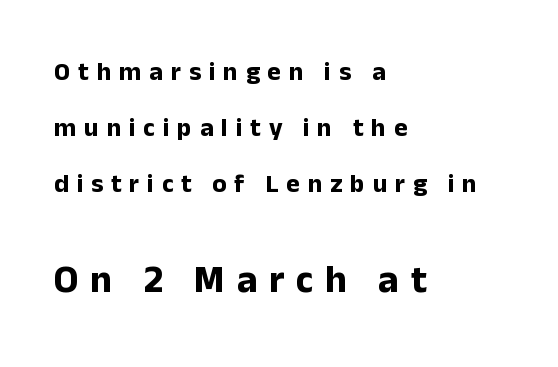
Q: Is the text bold? A: Yes.
Q: Is the text italic (slanted)? A: No, it is upright.
Q: Is the typeface a serif or a sans-serif typeface? A: Sans-serif.
Q: Is the text underlined? A: No.
Q: How is the paragraph aligned? A: Left-aligned.
Q: Is the spacing between letters normal or unusually wide? A: Unusually wide.
Q: Is the spacing between lines tight, normal or loose? A: Loose.
Q: Which block of text is set in a larger size, the first (top) or the second (bottom)? A: The second (bottom) one.
Q: Width (condensed, normal, or wide)? A: Normal.
Q: Stroke contrast? A: Low.
Q: x-height? A: Medium.
Q: Monospaced? A: No.
